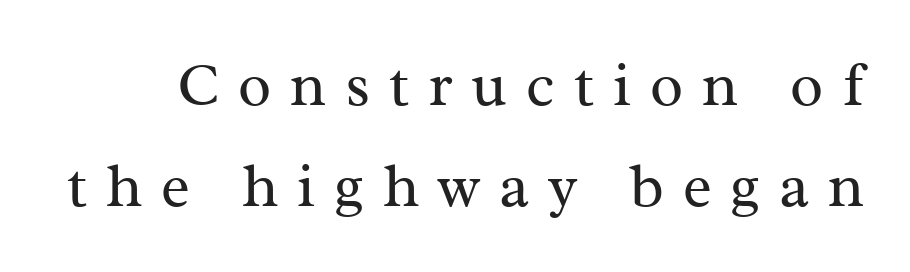
The image shows 61 px regular-weight serif type, upright; set normal line spacing (1.66x), unusually wide letter spacing (+0.31 em), not underlined; medium stroke contrast and a medium x-height.
